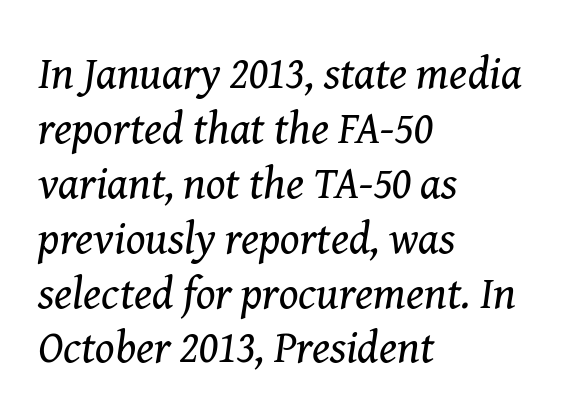
Q: Is the text bold? A: No.
Q: Is the text italic (slanted)? A: Yes, it leans right by about 8 degrees.
Q: Is the typeface a serif or a sans-serif typeface? A: Serif.
Q: Is the text underlined? A: No.
Q: How is the paragraph aligned? A: Left-aligned.
Q: Is the spacing between letters normal or unusually wide? A: Normal.
Q: Width (condensed, normal, or wide)? A: Normal.
Q: Stroke contrast? A: Medium.
Q: x-height? A: Medium.
Q: Monospaced? A: No.
